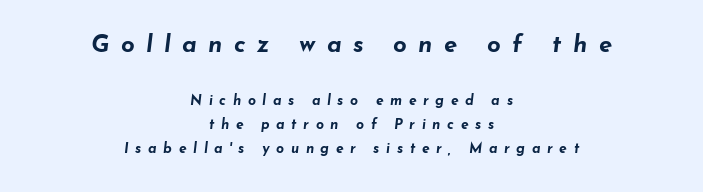
Q: Is the text bold? A: Yes.
Q: Is the text italic (slanted)? A: Yes, it leans right by about 7 degrees.
Q: Is the text underlined? A: No.
Q: How is the paragraph aligned? A: Centered.
Q: Is the spacing between letters normal or unusually wide? A: Unusually wide.
Q: Which block of text is set in a larger size, the first (top) or the second (bottom)? A: The first (top) one.
